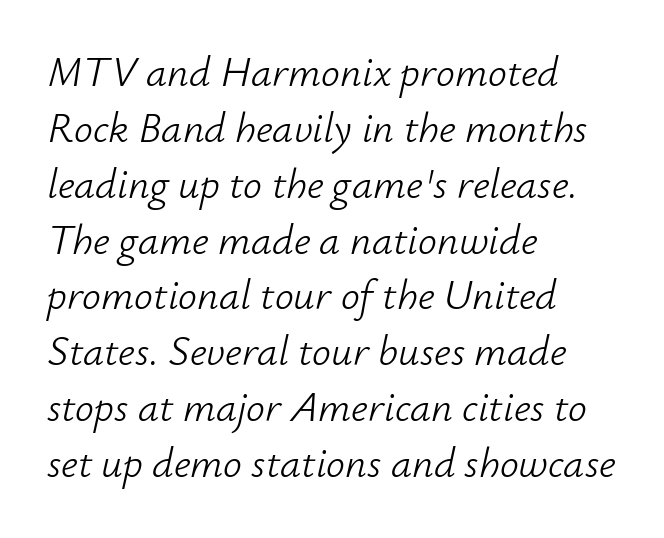
The image shows 42 px light type, italic (leaning right); set left-aligned, normal line spacing (1.33x), normal letter spacing, not underlined; low stroke contrast and a small x-height.
